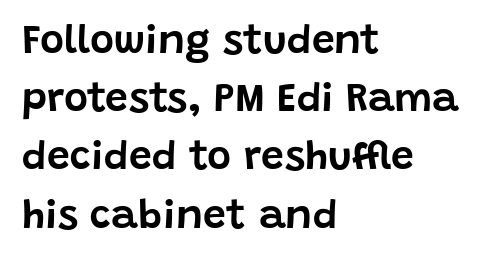
Type style note: lacks serifs. Do the characters align in a grid? No, the font is proportional. The type is set solid horizontally, with unmodified tracking. Alignment: flush left. Is there much room between lines? A standard amount, neither cramped nor airy. Is there any slant? The stems are plumb.
